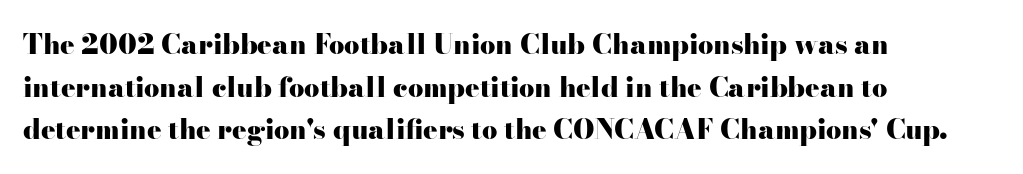
{"italic": "no", "bold": "yes", "underline": "no", "align": "left", "line_spacing": "normal", "line_spacing_ratio": 1.58, "letter_spacing": "normal", "letter_spacing_em": 0.0, "glyph_px": 27}
